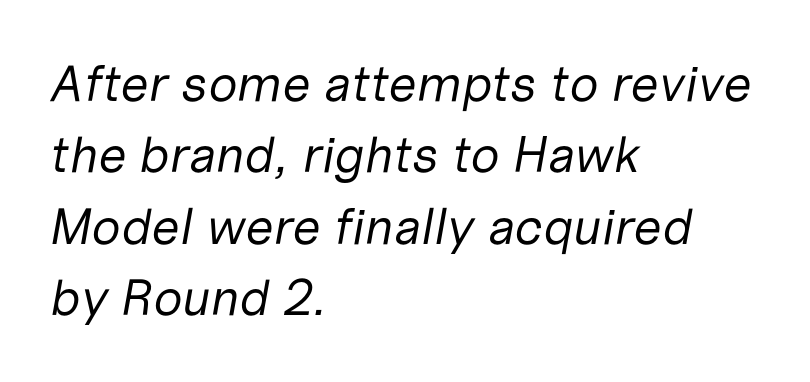
{"italic": "yes", "lean": "right", "slant_degrees": 10, "bold": "no", "weight": "regular", "width": "normal", "stroke_contrast": "low", "x_height": "medium", "monospaced": "no", "underline": "no", "align": "left", "line_spacing": "normal", "line_spacing_ratio": 1.4, "letter_spacing": "normal", "letter_spacing_em": 0.0, "glyph_px": 51}
